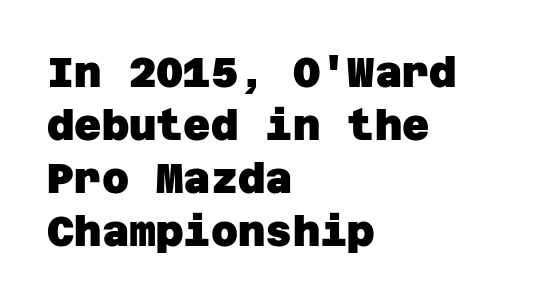
{"serif": "no", "bold": "yes", "weight": "heavy", "width": "normal", "stroke_contrast": "low", "x_height": "large", "underline": "no", "align": "left", "line_spacing": "normal", "line_spacing_ratio": 1.26, "letter_spacing": "normal", "letter_spacing_em": 0.0, "glyph_px": 42}
